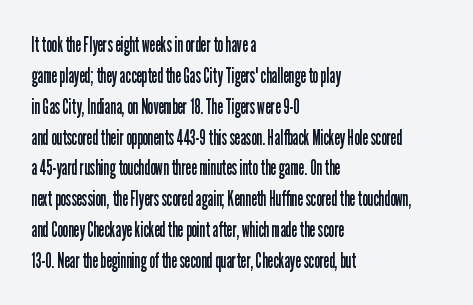
The image shows 21 px text type, upright; set left-aligned, normal line spacing (1.47x), normal letter spacing, not underlined.
